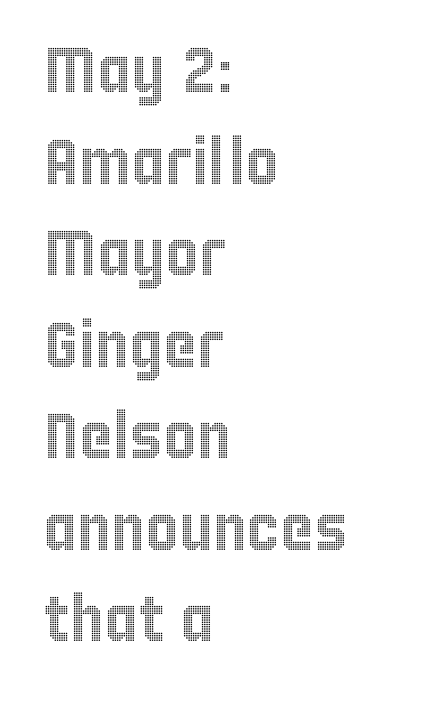
Q: Is the text italic (slanted)? A: No, it is upright.
Q: Is the text underlined? A: No.
Q: How is the paragraph aligned? A: Left-aligned.
Q: Is the spacing between letters normal or unusually wide? A: Normal.
Q: Is the spacing between lines tight, normal or loose? A: Normal.
Q: Width (condensed, normal, or wide)? A: Condensed.
Q: x-height? A: Large.
Q: Monospaced? A: No.
